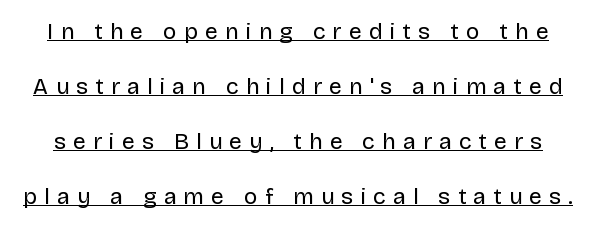
Q: Is the text bold? A: No.
Q: Is the text italic (slanted)? A: No, it is upright.
Q: Is the text underlined? A: Yes.
Q: Is the spacing between letters normal or unusually wide? A: Unusually wide.
Q: Is the spacing between lines tight, normal or loose? A: Loose.
